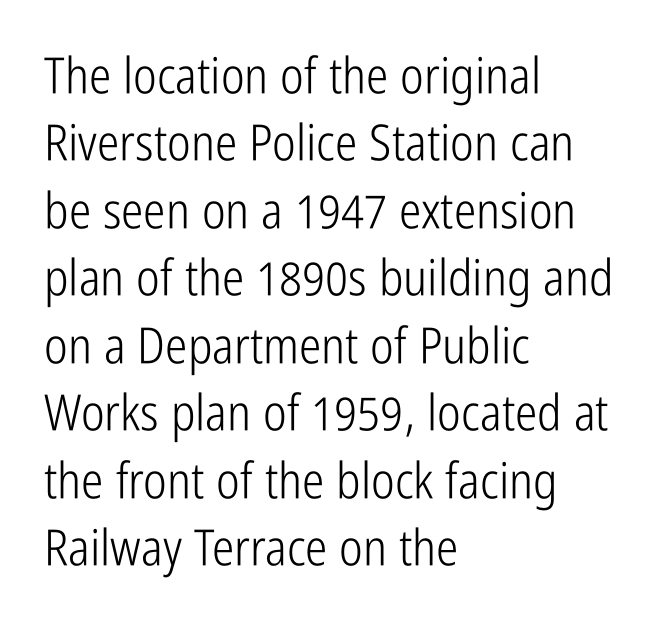
This reads as an unemphasized weight, regular at the heaviest. Between one letter and the next there's only the usual sliver of space. Looks like regular typesetting: each glyph gets only the width it needs. Nobody drew a line under any word here.
